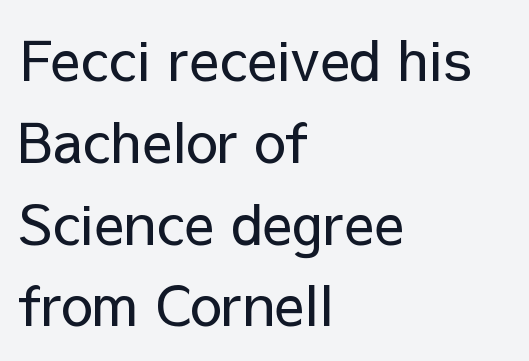
The image shows 56 px regular-weight sans-serif type, upright; set left-aligned, normal line spacing (1.46x), normal letter spacing, not underlined; low stroke contrast and a medium x-height.
